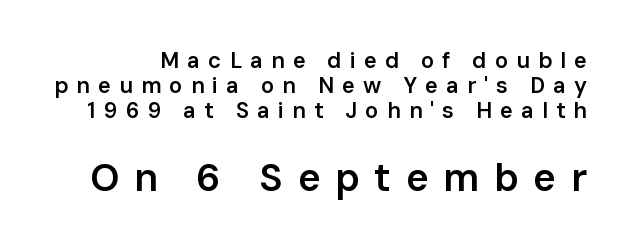
The image shows 39 px semibold sans-serif type, upright; set tight line spacing (1.13x), unusually wide letter spacing (+0.37 em), not underlined; the second (bottom) block is 1.77x larger; low stroke contrast and a medium x-height.
